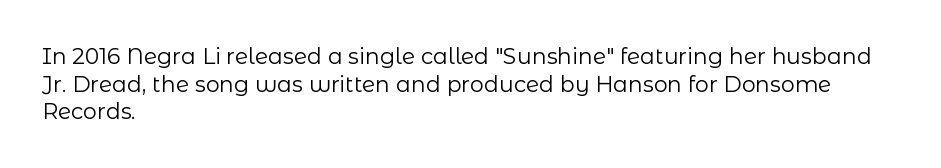
The image shows 22 px text type, upright; set left-aligned, normal line spacing (1.26x), normal letter spacing, not underlined.
